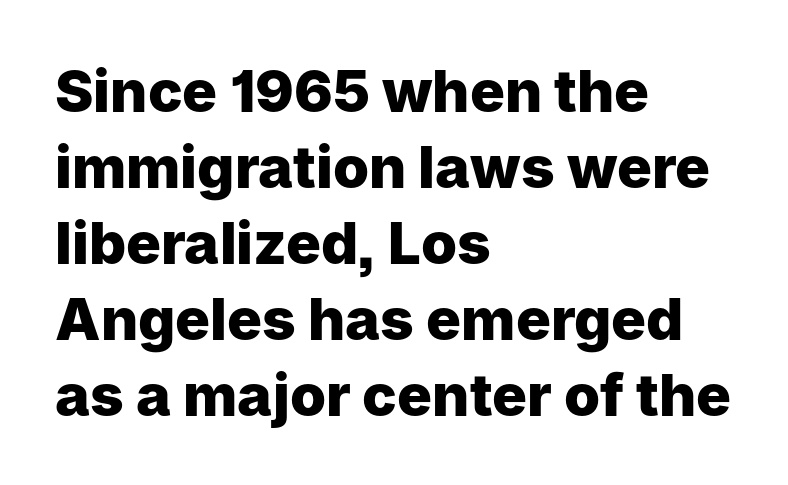
Q: Is the text bold? A: Yes.
Q: Is the text italic (slanted)? A: No, it is upright.
Q: Is the typeface a serif or a sans-serif typeface? A: Sans-serif.
Q: Is the text underlined? A: No.
Q: How is the paragraph aligned? A: Left-aligned.
Q: Is the spacing between letters normal or unusually wide? A: Normal.
Q: Is the spacing between lines tight, normal or loose? A: Normal.
Q: Width (condensed, normal, or wide)? A: Normal.
Q: Stroke contrast? A: Low.
Q: x-height? A: Medium.
Q: Monospaced? A: No.
